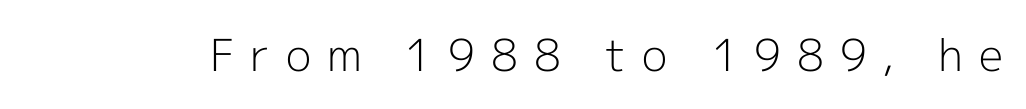
The image shows 44 px light sans-serif type, upright; set unusually wide letter spacing (+0.36 em), not underlined; a medium x-height.
